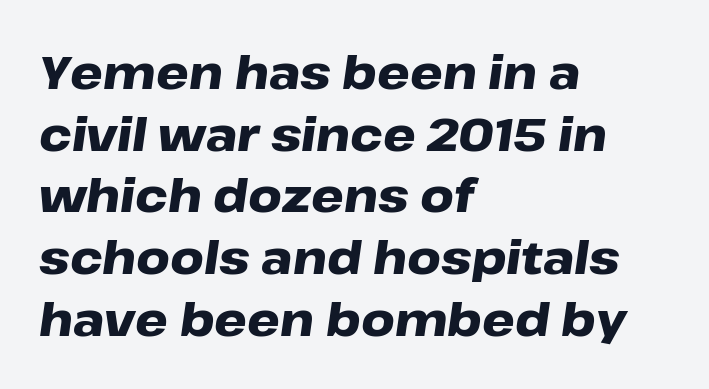
The specimen omits any rule beneath the text block's lines. No extra tracking has been applied to these lines. A typesetter would call this proportional, since set widths differ per character. Plenty of ink on the page — the face is bold. All the whitespace from short lines collects on the right.
